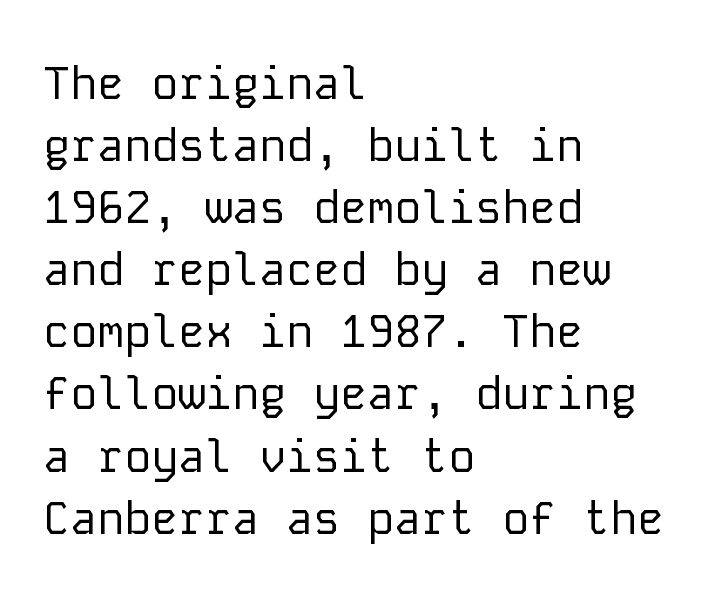
This block has exactly the height ordinary leading produces. The face used here is monospaced, like something from a code editor. Descenders are the only things crossing below the line. To sum up the face: it is a sans, with no serifs. The ragged edge is on the right, which tells us the setting is flush left.
